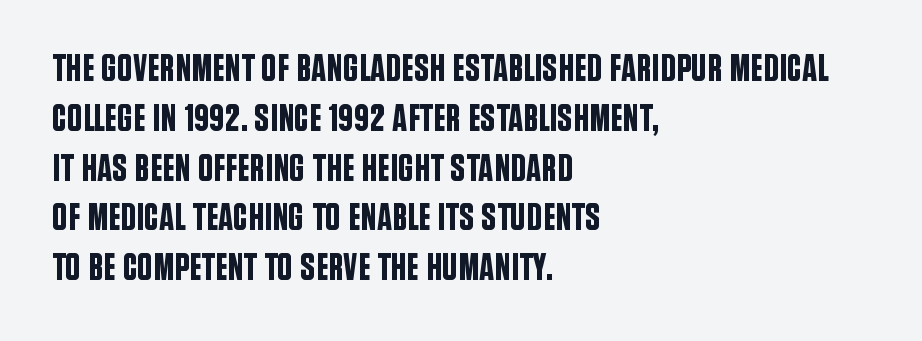
{"serif": "no", "italic": "no", "width": "condensed", "stroke_contrast": "low", "x_height": "large", "monospaced": "no", "underline": "no", "align": "left", "line_spacing": "normal", "line_spacing_ratio": 1.31, "letter_spacing": "normal", "letter_spacing_em": 0.0, "glyph_px": 38}
